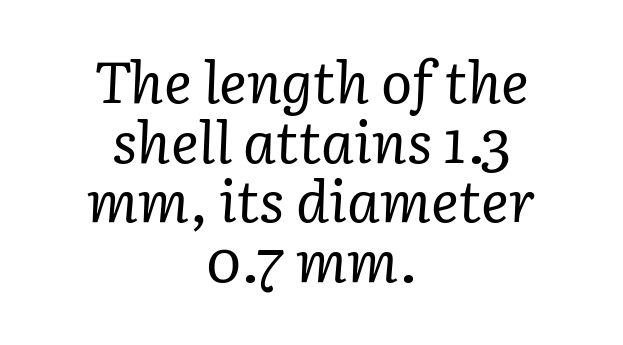
Q: Is the text bold? A: No.
Q: Is the text italic (slanted)? A: Yes, it leans right by about 3 degrees.
Q: Is the typeface a serif or a sans-serif typeface? A: Serif.
Q: Is the text underlined? A: No.
Q: How is the paragraph aligned? A: Centered.
Q: Is the spacing between letters normal or unusually wide? A: Normal.
Q: Is the spacing between lines tight, normal or loose? A: Tight.
Q: Width (condensed, normal, or wide)? A: Normal.
Q: Stroke contrast? A: Low.
Q: x-height? A: Medium.
Q: Monospaced? A: No.
